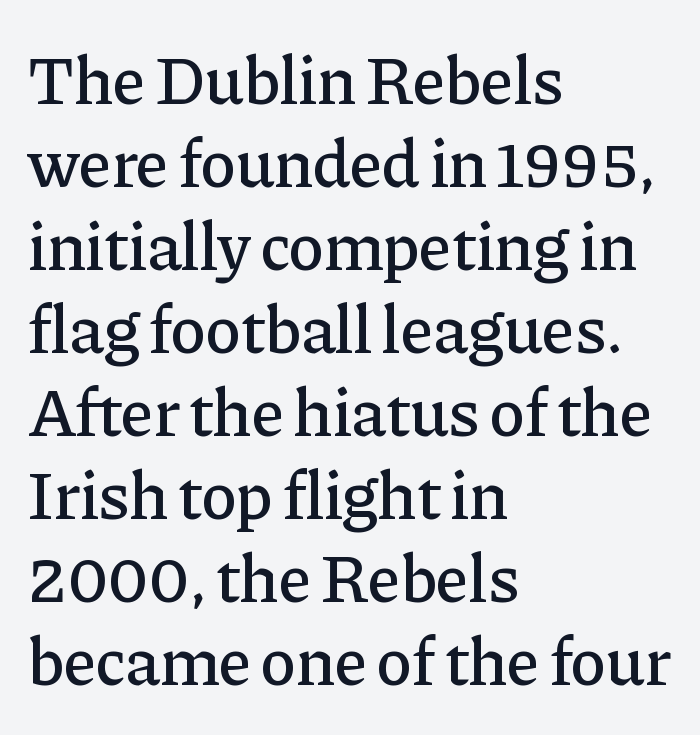
{"serif": "yes", "italic": "no", "width": "normal", "stroke_contrast": "low", "x_height": "medium", "monospaced": "no", "underline": "no", "align": "left", "line_spacing_ratio": 1.22, "letter_spacing": "normal", "letter_spacing_em": 0.0, "glyph_px": 68}
